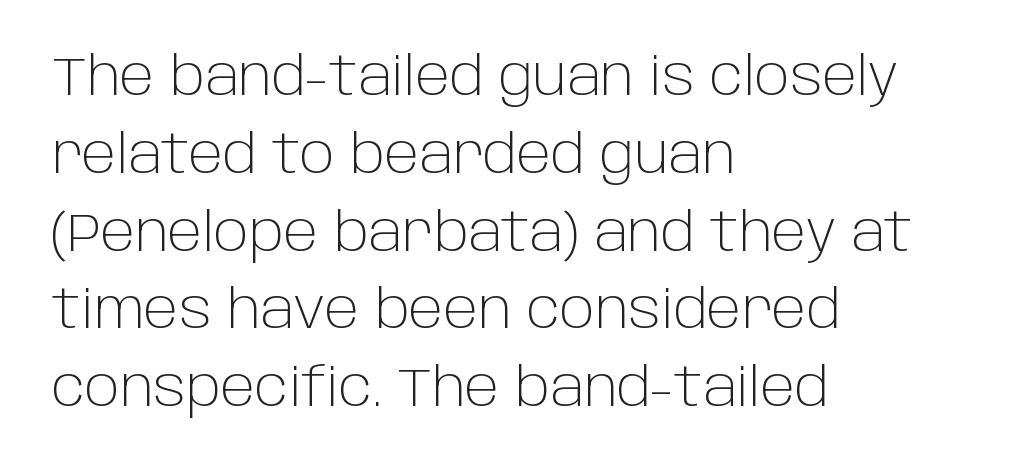
The image shows 54 px light sans-serif type, upright; set left-aligned, normal line spacing (1.44x), normal letter spacing, not underlined; low stroke contrast and a large x-height.
